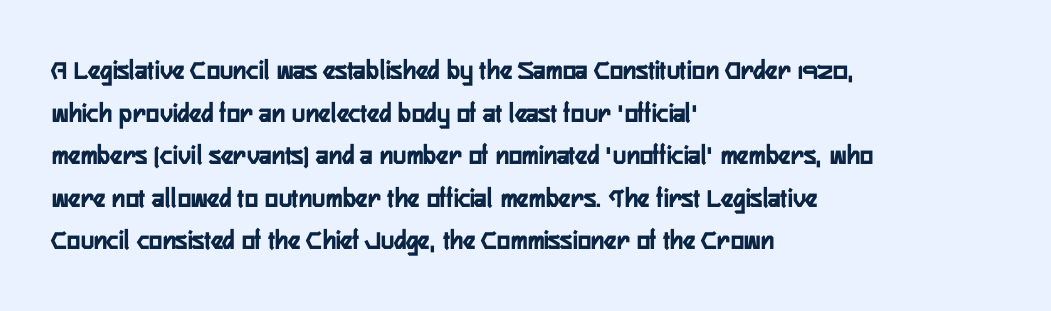
Q: Is the text italic (slanted)? A: No, it is upright.
Q: Is the typeface a serif or a sans-serif typeface? A: Sans-serif.
Q: Is the text underlined? A: No.
Q: How is the paragraph aligned? A: Left-aligned.
Q: Is the spacing between letters normal or unusually wide? A: Normal.
Q: Is the spacing between lines tight, normal or loose? A: Normal.
Q: Width (condensed, normal, or wide)? A: Condensed.
Q: Stroke contrast? A: Low.
Q: x-height? A: Medium.
Q: Monospaced? A: No.
